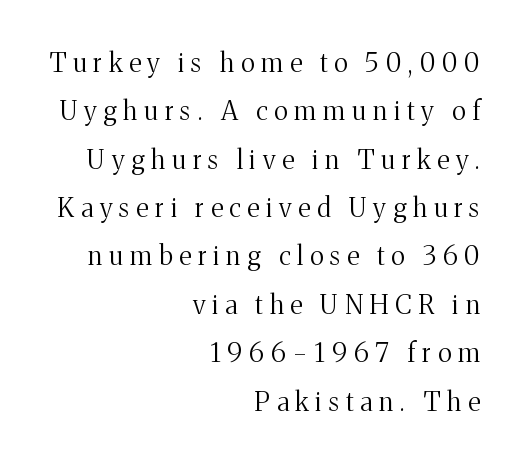
{"italic": "no", "bold": "no", "underline": "no", "align": "right", "line_spacing_ratio": 1.86, "letter_spacing": "wide", "letter_spacing_em": 0.26, "glyph_px": 26}
